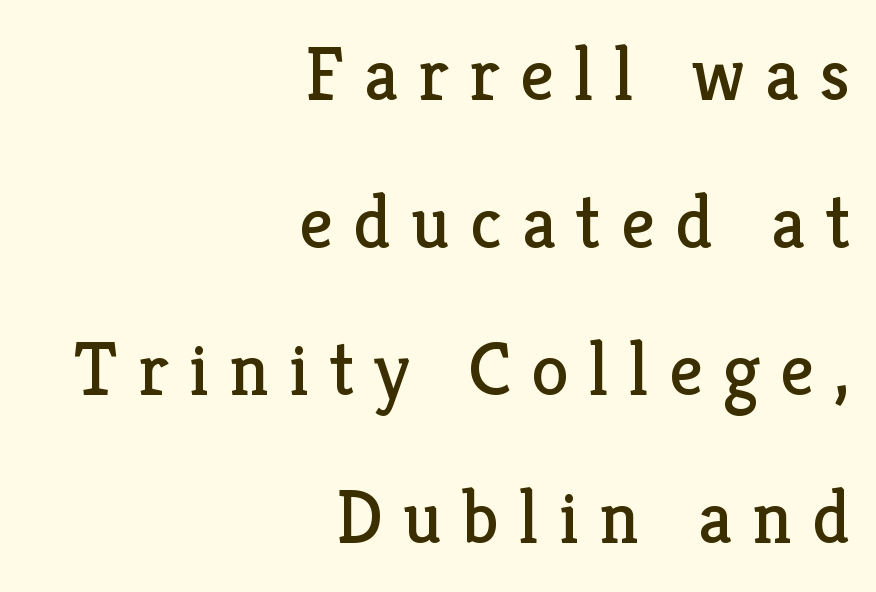
Compared with typical paragraphs, the rows here are farther apart. One-word summary of the alignment: right. The characters display serif detailing at their extremities. The letters are spread apart with noticeably loose tracking. Check under the words: just untouched page. Notice how the stems are strictly vertical — no italics here.
